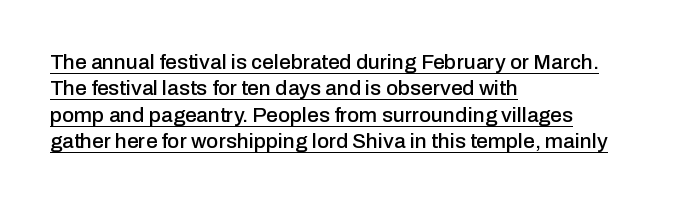
Q: Is the text italic (slanted)? A: No, it is upright.
Q: Is the text underlined? A: Yes.
Q: How is the paragraph aligned? A: Left-aligned.
Q: Is the spacing between letters normal or unusually wide? A: Normal.
Q: Is the spacing between lines tight, normal or loose? A: Normal.
